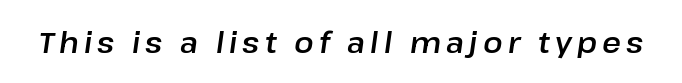
Q: Is the text italic (slanted)? A: Yes, it leans right by about 8 degrees.
Q: Is the text underlined? A: No.
Q: Width (condensed, normal, or wide)? A: Normal.
Q: Stroke contrast? A: Low.
Q: x-height? A: Medium.
Q: Monospaced? A: No.
